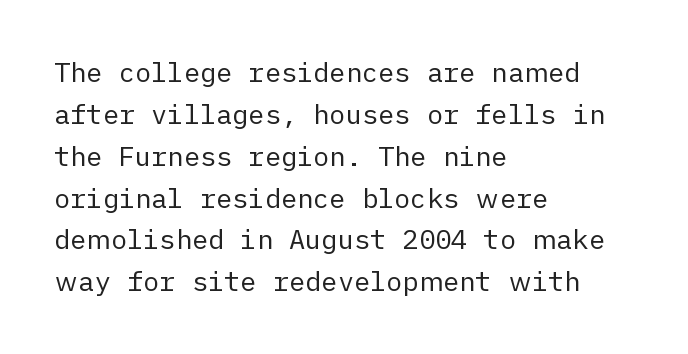
Q: Is the text bold? A: No.
Q: Is the text italic (slanted)? A: No, it is upright.
Q: Is the text underlined? A: No.
Q: How is the paragraph aligned? A: Left-aligned.
Q: Is the spacing between letters normal or unusually wide? A: Normal.
Q: Is the spacing between lines tight, normal or loose? A: Normal.
